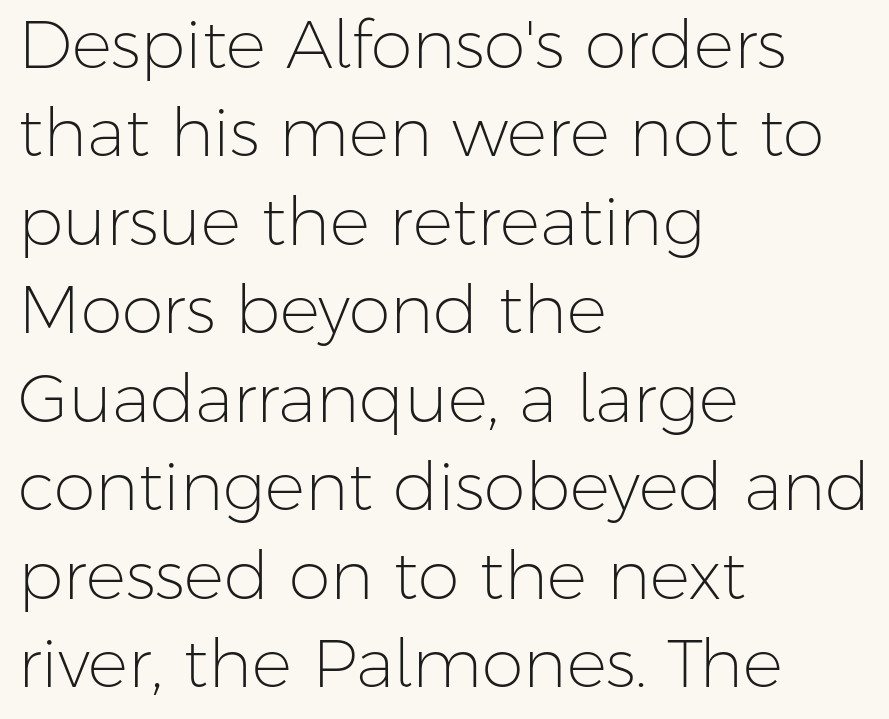
Q: Is the text bold? A: No.
Q: Is the text italic (slanted)? A: No, it is upright.
Q: Is the typeface a serif or a sans-serif typeface? A: Sans-serif.
Q: Is the text underlined? A: No.
Q: How is the paragraph aligned? A: Left-aligned.
Q: Is the spacing between letters normal or unusually wide? A: Normal.
Q: Is the spacing between lines tight, normal or loose? A: Normal.
Q: Width (condensed, normal, or wide)? A: Normal.
Q: Stroke contrast? A: Low.
Q: x-height? A: Medium.
Q: Monospaced? A: No.
